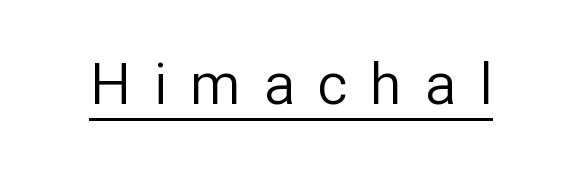
The image shows 58 px regular-weight sans-serif type, upright; set unusually wide letter spacing (+0.39 em), underlined; low stroke contrast and a medium x-height.
